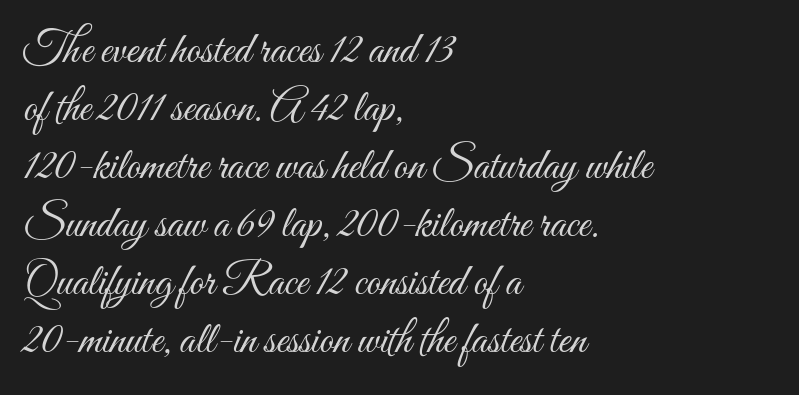
The face used here is proportionally spaced, like ordinary book or web type. Words float on clear page, feet unadorned. Horizontal alignment here is leftward, the default for most running prose.
